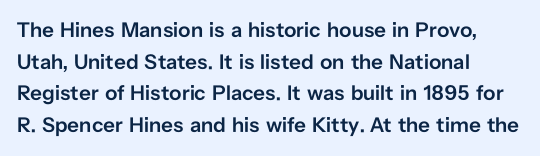
{"italic": "no", "bold": "semi", "underline": "no", "align": "left", "line_spacing": "normal", "line_spacing_ratio": 1.51, "letter_spacing": "normal", "letter_spacing_em": 0.0, "glyph_px": 21}
